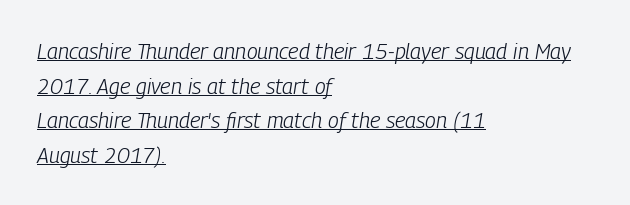
The image shows 22 px text type, italic (leaning right); set left-aligned, normal line spacing (1.57x), normal letter spacing, underlined.
